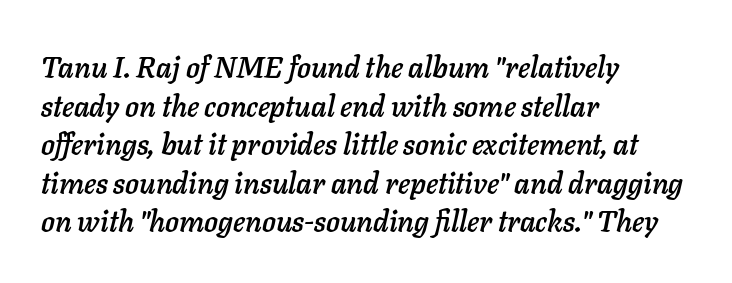
Type without underlining. The rendering uses a moderate line-height, typical for paragraphs. Italic? Definitely — the glyphs are oblique. Does extra space separate the letters? No, they use regular spacing. Each letter keeps its own natural width here, so spacing adapts to shape.
